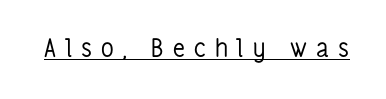
{"italic": "no", "bold": "no", "underline": "yes", "letter_spacing": "wide", "letter_spacing_em": 0.36, "glyph_px": 25}
